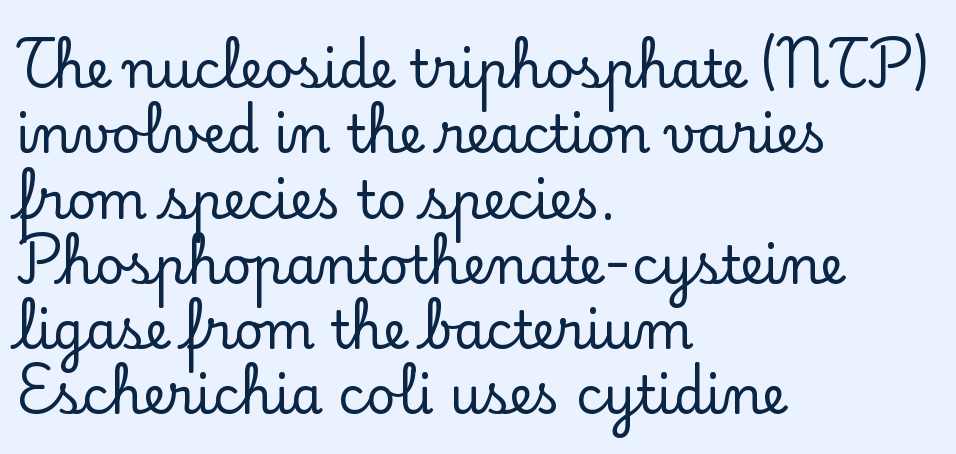
The image shows 51 px serif type, upright; set left-aligned, normal line spacing (1.28x), normal letter spacing, not underlined; low stroke contrast and a small x-height.
